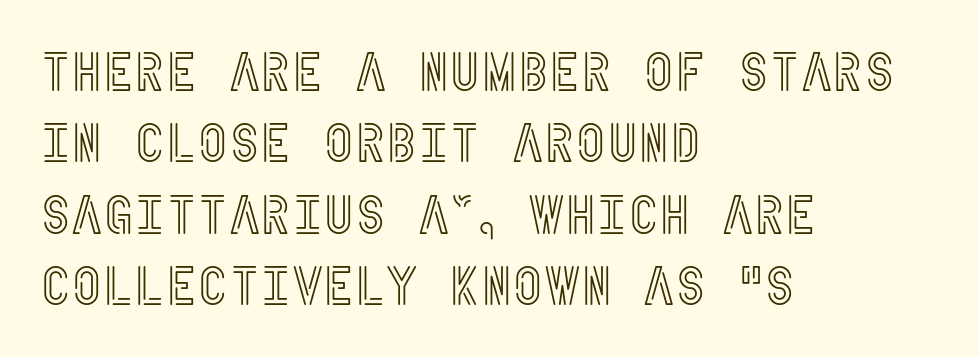
{"italic": "no", "width": "condensed", "x_height": "large", "underline": "no", "align": "left", "line_spacing": "normal", "line_spacing_ratio": 1.32, "letter_spacing": "normal", "letter_spacing_em": 0.0, "glyph_px": 54}
